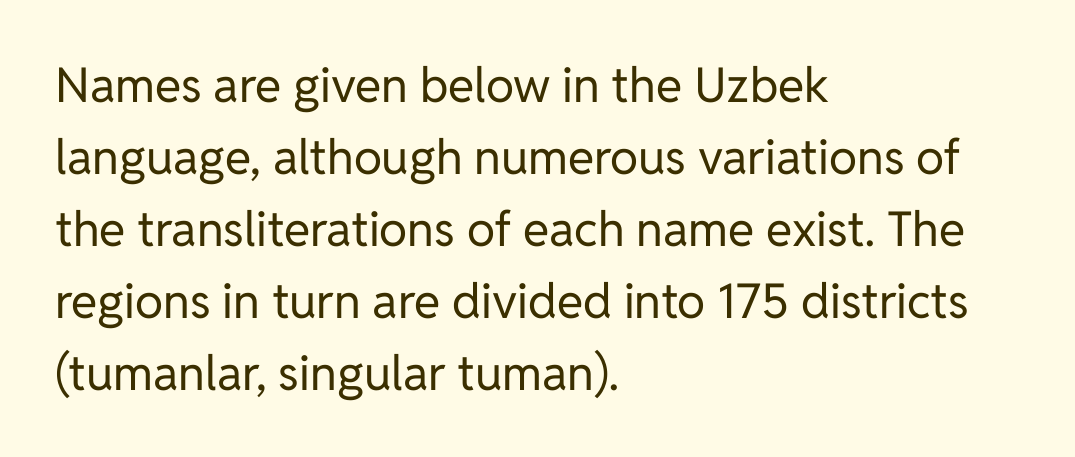
The image shows 48 px regular-weight sans-serif type, upright; set left-aligned, normal line spacing (1.5x), normal letter spacing, not underlined; low stroke contrast and a medium x-height.
